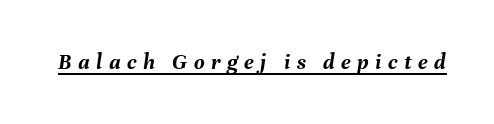
The image shows 23 px bold type, italic (leaning right); set unusually wide letter spacing (+0.28 em), underlined.
